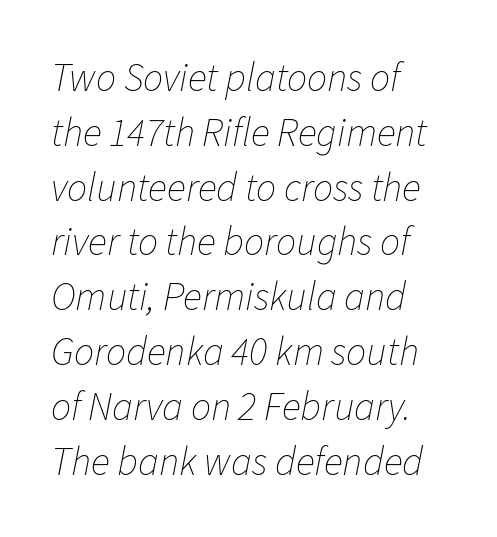
Q: Is the text bold? A: No.
Q: Is the text italic (slanted)? A: Yes, it leans right by about 11 degrees.
Q: Is the text underlined? A: No.
Q: How is the paragraph aligned? A: Left-aligned.
Q: Is the spacing between letters normal or unusually wide? A: Normal.
Q: Is the spacing between lines tight, normal or loose? A: Normal.
Q: Width (condensed, normal, or wide)? A: Normal.
Q: Stroke contrast? A: Low.
Q: x-height? A: Medium.
Q: Monospaced? A: No.
